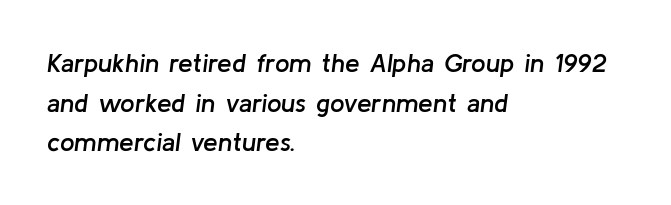
The image shows 26 px text type, italic (leaning right); set left-aligned, normal line spacing (1.52x), normal letter spacing, not underlined.
